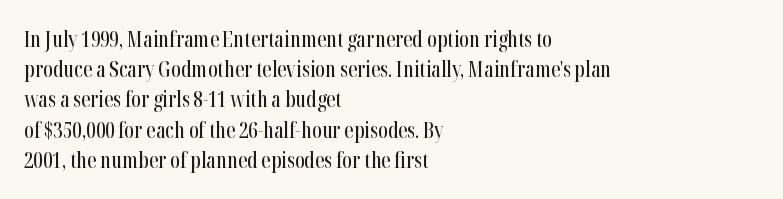
{"italic": "no", "underline": "no", "align": "left", "line_spacing": "normal", "line_spacing_ratio": 1.44, "letter_spacing": "normal", "letter_spacing_em": 0.0, "glyph_px": 21}
